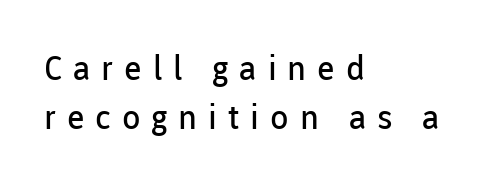
The image shows 34 px regular-weight sans-serif type, upright; set left-aligned, normal line spacing (1.43x), unusually wide letter spacing (+0.32 em), not underlined; low stroke contrast and a medium x-height.
